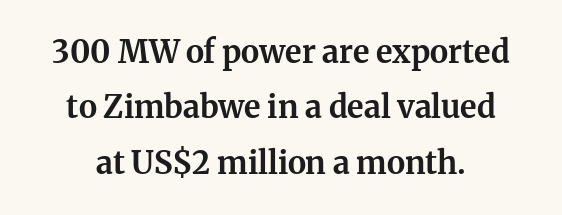
{"serif": "yes", "italic": "no", "bold": "yes", "weight": "bold", "width": "normal", "stroke_contrast": "medium", "x_height": "medium", "monospaced": "no", "underline": "no", "line_spacing_ratio": 1.79, "letter_spacing": "normal", "letter_spacing_em": 0.0, "glyph_px": 31}
